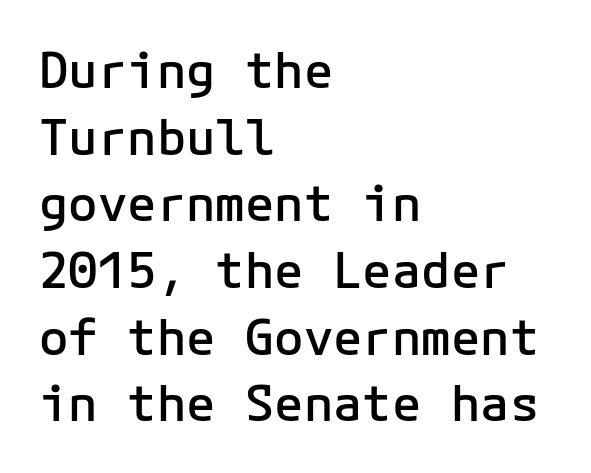
Italic: no, the glyphs are upright roman. Interline gaps are of average width in this sample. The area under the type is left untouched. I'd call this a sans setting — the letters go barefoot. The paragraph has a hard left edge and a soft right edge.
